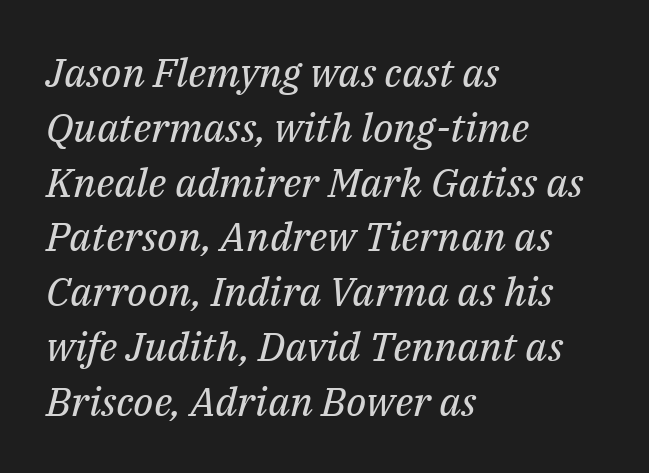
Q: Is the text bold? A: No.
Q: Is the text italic (slanted)? A: Yes, it leans right by about 14 degrees.
Q: Is the typeface a serif or a sans-serif typeface? A: Serif.
Q: Is the text underlined? A: No.
Q: How is the paragraph aligned? A: Left-aligned.
Q: Is the spacing between letters normal or unusually wide? A: Normal.
Q: Is the spacing between lines tight, normal or loose? A: Normal.
Q: Width (condensed, normal, or wide)? A: Normal.
Q: Stroke contrast? A: Medium.
Q: x-height? A: Medium.
Q: Monospaced? A: No.
